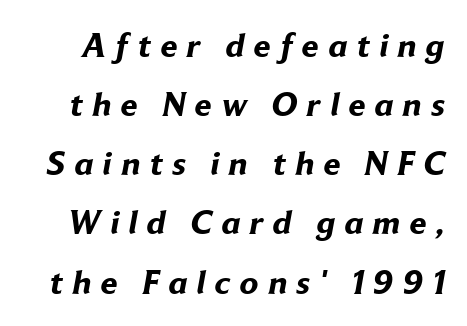
The rendering inserts visible extra space after every character. The typesetting leans heavy: a genuine bold. A typesetter would call this proportional, since set widths differ per character. Only glyphs here, with clear space below each row.
